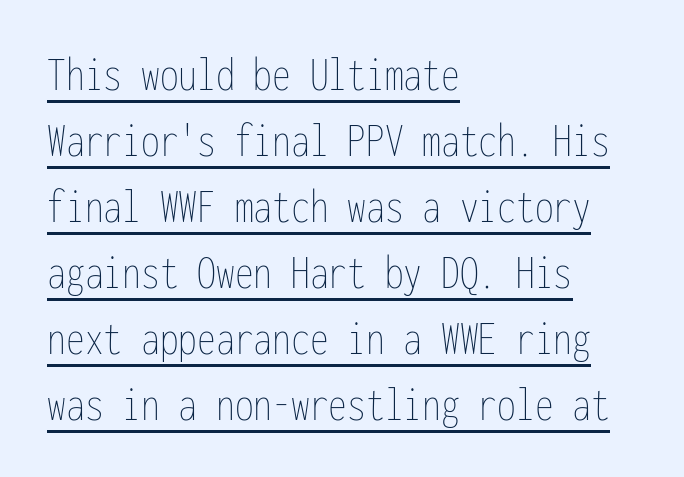
Notice how the passage keeps a crisp vertical edge on the left only. Monospaced: the letters line up in strict vertical columns. Normally led — the rows are evenly, conventionally spaced. What decoration does the sample have? An underline. Stem width sits at or under what a default text font uses. The face used here is rendered with its standard letterfit.
